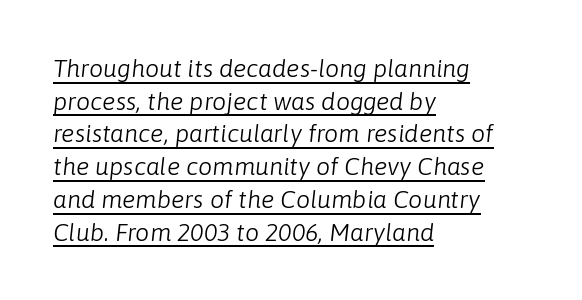
The line-height multiplier appears to be the usual default. Weight: not bold — regular or lighter. Glyph-to-glyph distance matches everyday printed text. The font's italic variant was chosen for this text. Short and long lines alike share a common starting point at left. Caption: lettering with a line underneath.
